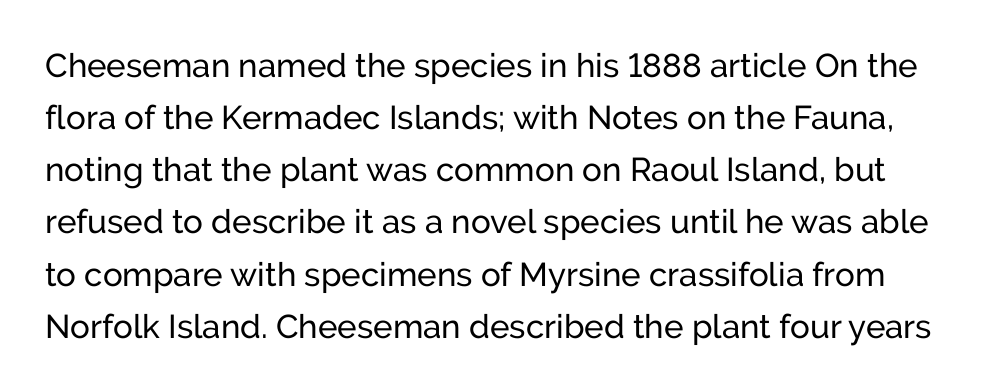
Q: Is the text bold? A: No.
Q: Is the text italic (slanted)? A: No, it is upright.
Q: Is the typeface a serif or a sans-serif typeface? A: Sans-serif.
Q: Is the text underlined? A: No.
Q: Is the spacing between letters normal or unusually wide? A: Normal.
Q: Is the spacing between lines tight, normal or loose? A: Normal.
Q: Width (condensed, normal, or wide)? A: Normal.
Q: Stroke contrast? A: Low.
Q: x-height? A: Medium.
Q: Monospaced? A: No.
